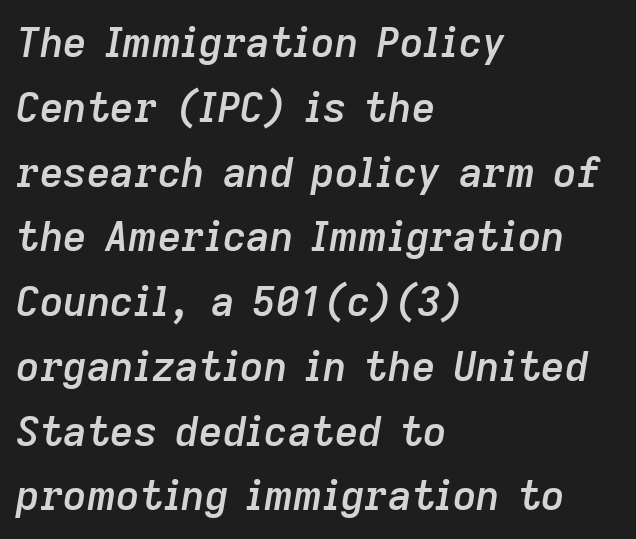
{"italic": "yes", "lean": "right", "slant_degrees": 9, "bold": "semi", "weight": "semibold", "width": "normal", "stroke_contrast": "low", "x_height": "medium", "monospaced": "no", "underline": "no", "align": "left", "line_spacing": "normal", "line_spacing_ratio": 1.58, "letter_spacing": "normal", "letter_spacing_em": 0.0, "glyph_px": 41}
